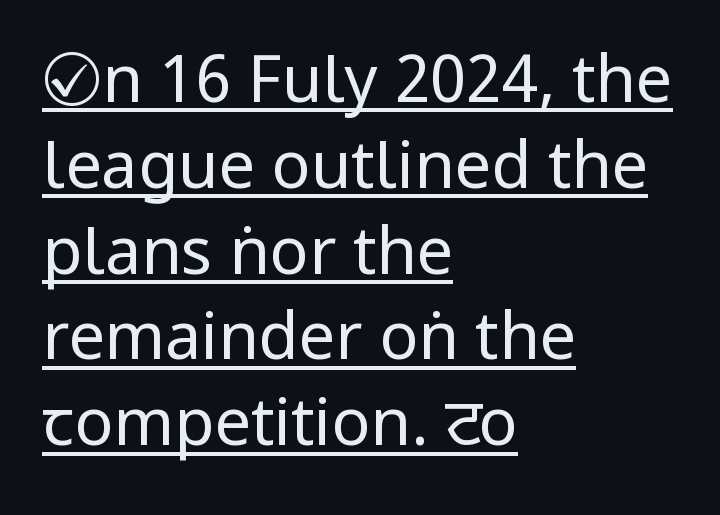
{"serif": "no", "italic": "no", "bold": "no", "weight": "regular", "width": "condensed", "stroke_contrast": "low", "x_height": "large", "monospaced": "no", "underline": "yes", "align": "left", "line_spacing": "normal", "line_spacing_ratio": 1.32, "letter_spacing": "normal", "letter_spacing_em": 0.0, "glyph_px": 65}
